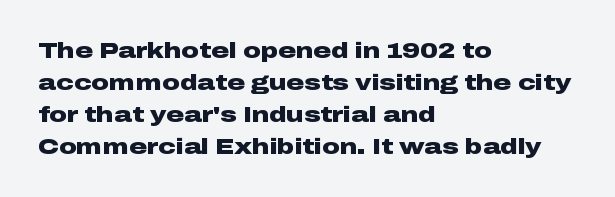
{"italic": "no", "bold": "yes", "underline": "no", "align": "left", "line_spacing": "normal", "line_spacing_ratio": 1.45, "letter_spacing": "normal", "letter_spacing_em": 0.0, "glyph_px": 22}
